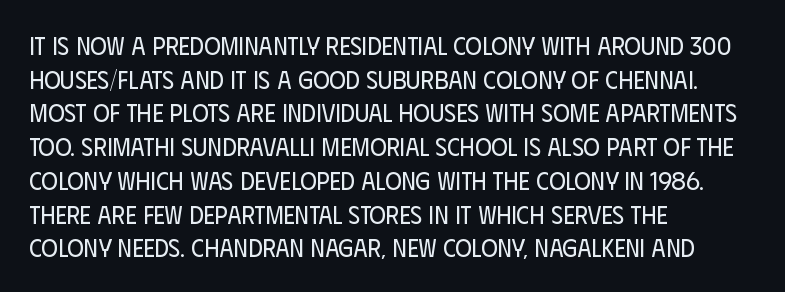
Honestly, there is no underline to notice here at all. When letters stand straight like this, we call the style roman or upright. The passage shown stacks its lines at a standard gap. Horizontal alignment here is leftward, the default for most running prose. Ink coverage per letter is moderate at most.
